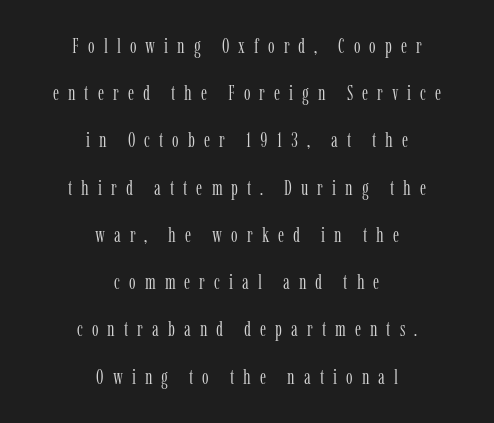
Tracking value appears strongly positive — letters spread wide. These lines stack symmetrically, like a column narrowing and widening about its center. No extra ink here — the face is not bold. Successive baselines arrive slowly, with a big drop between each.
